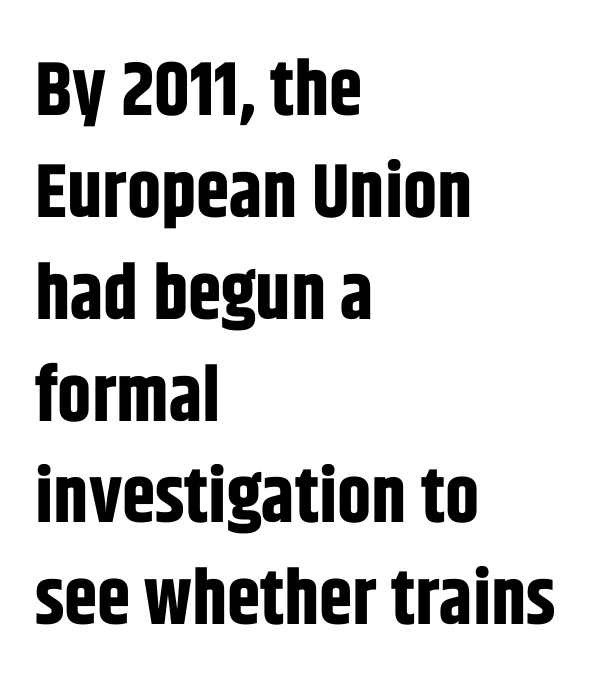
Q: Is the text bold? A: Yes.
Q: Is the text italic (slanted)? A: No, it is upright.
Q: Is the typeface a serif or a sans-serif typeface? A: Sans-serif.
Q: Is the text underlined? A: No.
Q: How is the paragraph aligned? A: Left-aligned.
Q: Is the spacing between letters normal or unusually wide? A: Normal.
Q: Is the spacing between lines tight, normal or loose? A: Normal.
Q: Width (condensed, normal, or wide)? A: Condensed.
Q: Stroke contrast? A: Low.
Q: x-height? A: Large.
Q: Monospaced? A: No.
